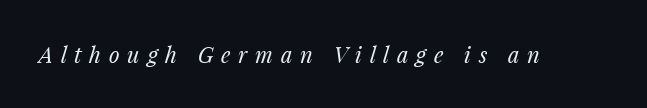
Q: Is the text bold? A: No.
Q: Is the text italic (slanted)? A: Yes, it leans right by about 14 degrees.
Q: Is the text underlined? A: No.
Q: Is the spacing between letters normal or unusually wide? A: Unusually wide.
